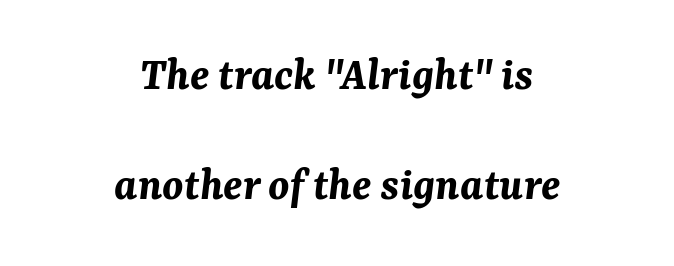
{"italic": "yes", "lean": "right", "slant_degrees": 7, "bold": "yes", "weight": "bold", "width": "normal", "stroke_contrast": "medium", "x_height": "medium", "monospaced": "no", "underline": "no", "align": "center", "line_spacing": "loose", "line_spacing_ratio": 2.33, "letter_spacing": "normal", "letter_spacing_em": 0.0, "glyph_px": 47}
